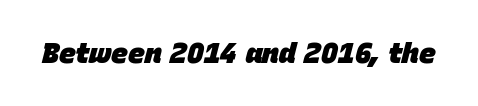
Q: Is the text bold? A: Yes.
Q: Is the text italic (slanted)? A: Yes, it leans right by about 15 degrees.
Q: Is the text underlined? A: No.
Q: Is the spacing between letters normal or unusually wide? A: Normal.
Q: Width (condensed, normal, or wide)? A: Normal.
Q: Stroke contrast? A: Low.
Q: x-height? A: Large.
Q: Monospaced? A: No.
